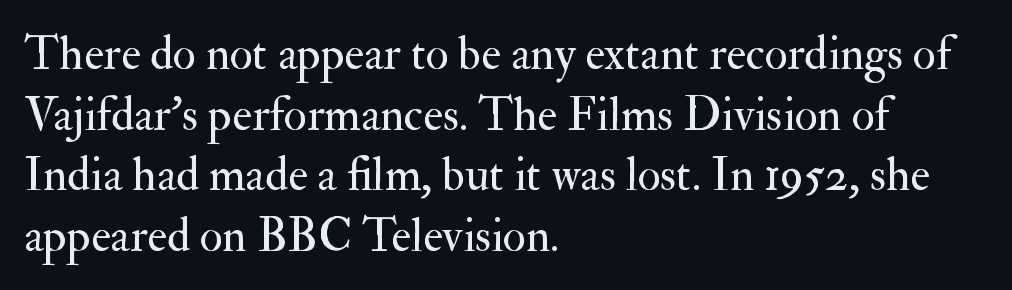
Q: Is the text bold? A: No.
Q: Is the text italic (slanted)? A: No, it is upright.
Q: Is the typeface a serif or a sans-serif typeface? A: Serif.
Q: Is the text underlined? A: No.
Q: How is the paragraph aligned? A: Left-aligned.
Q: Is the spacing between letters normal or unusually wide? A: Normal.
Q: Is the spacing between lines tight, normal or loose? A: Normal.
Q: Width (condensed, normal, or wide)? A: Normal.
Q: Stroke contrast? A: Medium.
Q: x-height? A: Small.
Q: Monospaced? A: No.
